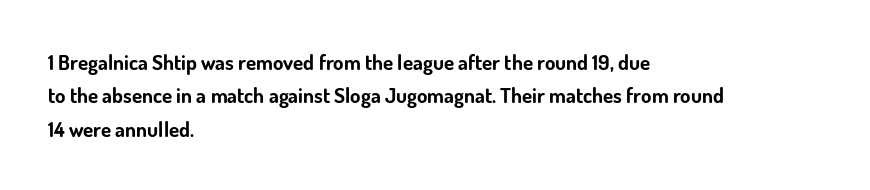
The image shows 21 px bold type, upright; set left-aligned, normal line spacing (1.59x), normal letter spacing, not underlined.
